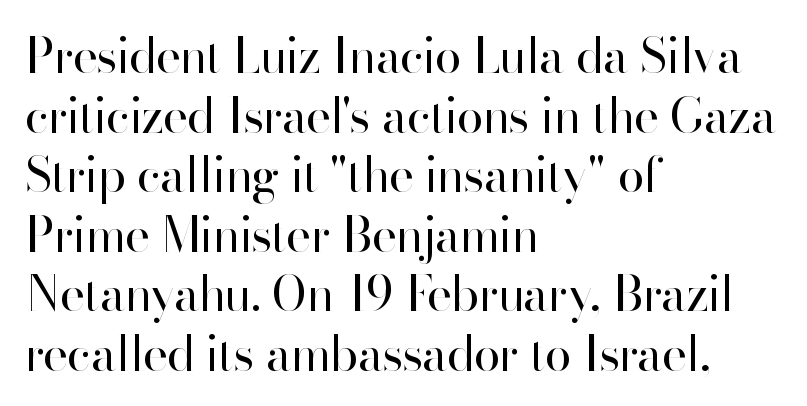
{"serif": "no", "italic": "no", "bold": "no", "weight": "regular", "width": "normal", "stroke_contrast": "high", "x_height": "small", "monospaced": "no", "underline": "no", "align": "left", "line_spacing_ratio": 1.24, "letter_spacing": "normal", "letter_spacing_em": 0.0, "glyph_px": 48}
